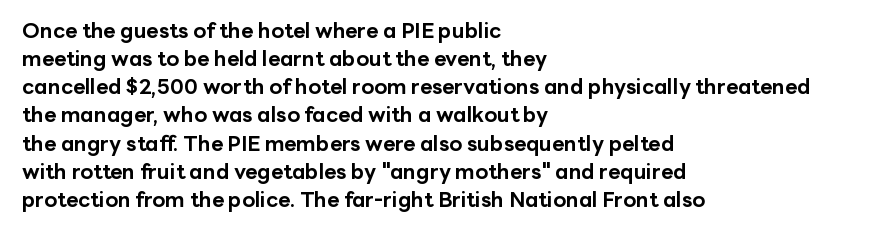
The image shows 21 px bold type, upright; set left-aligned, normal line spacing (1.34x), normal letter spacing, not underlined.
